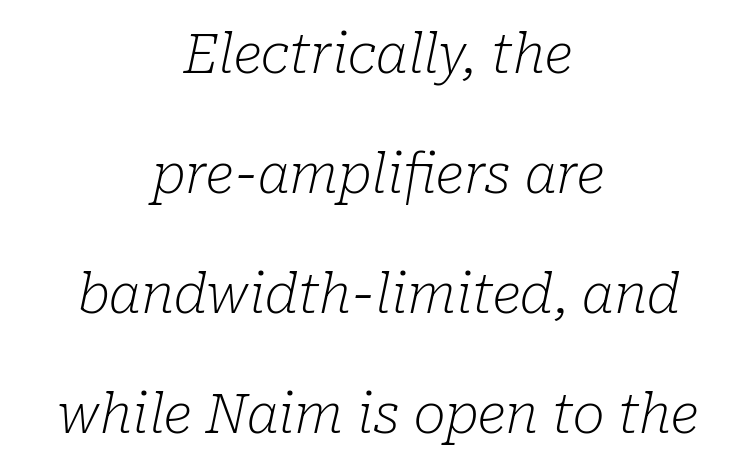
The image shows 54 px light serif type, italic (leaning right); set centered, loose line spacing (2.22x), normal letter spacing, not underlined; low stroke contrast and a medium x-height.
